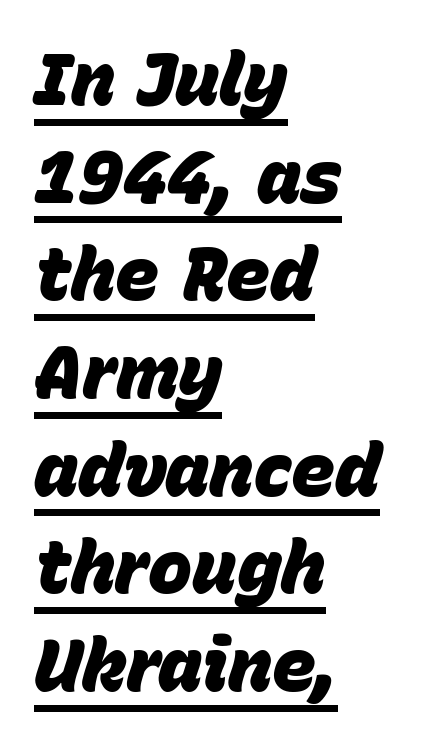
{"italic": "yes", "lean": "right", "slant_degrees": 15, "bold": "yes", "weight": "heavy", "width": "normal", "stroke_contrast": "low", "x_height": "large", "monospaced": "no", "underline": "yes", "align": "left", "line_spacing": "normal", "line_spacing_ratio": 1.32, "letter_spacing": "normal", "letter_spacing_em": 0.0, "glyph_px": 74}
